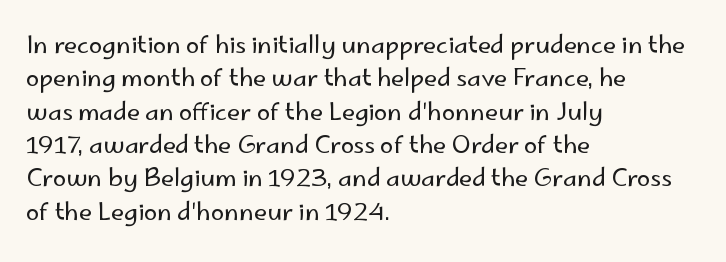
{"italic": "no", "bold": "no", "underline": "no", "align": "left", "line_spacing": "normal", "line_spacing_ratio": 1.39, "letter_spacing": "normal", "letter_spacing_em": 0.0, "glyph_px": 24}
